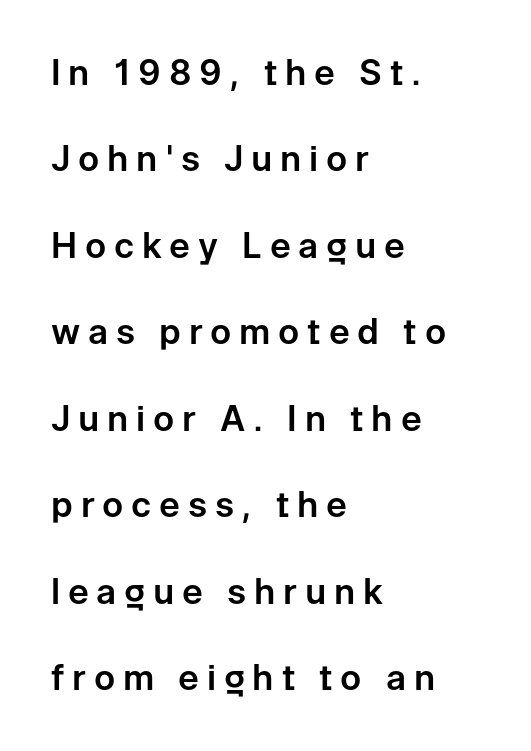
Is there much room between lines? Yes — plenty of vertical air separates them. Teacher's note: observe the even left margin — that is flush-left alignment. The face used here is proportionally spaced, like ordinary book or web type. This is sans-serif lettering, the kind often seen on screens and signage. Each word looks stretched out because of the extra space between its letters.
